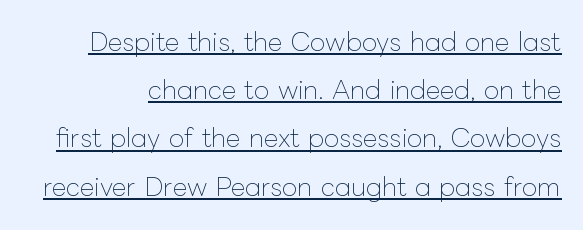
{"italic": "no", "bold": "no", "underline": "yes", "line_spacing": "loose", "line_spacing_ratio": 1.93, "letter_spacing": "normal", "letter_spacing_em": 0.0, "glyph_px": 25}
